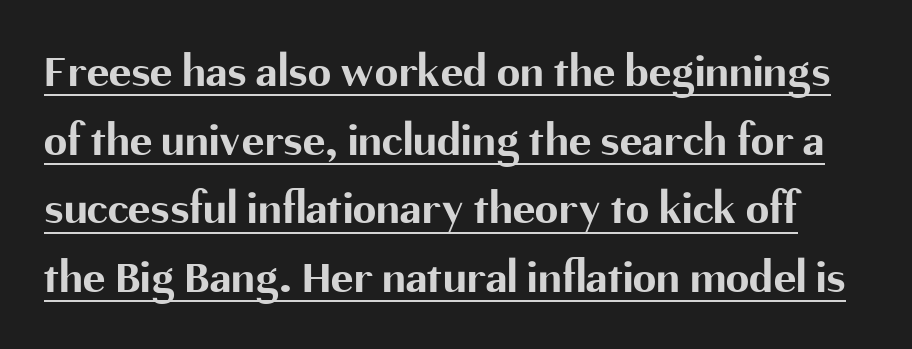
Q: Is the text bold? A: Yes.
Q: Is the text italic (slanted)? A: No, it is upright.
Q: Is the typeface a serif or a sans-serif typeface? A: Sans-serif.
Q: Is the text underlined? A: Yes.
Q: Is the spacing between letters normal or unusually wide? A: Normal.
Q: Is the spacing between lines tight, normal or loose? A: Normal.
Q: Width (condensed, normal, or wide)? A: Normal.
Q: Stroke contrast? A: Medium.
Q: x-height? A: Medium.
Q: Monospaced? A: No.
